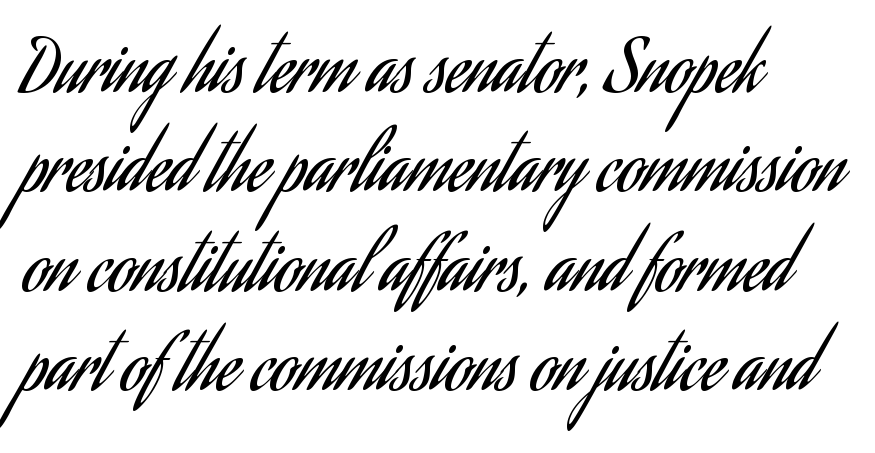
Q: Is the text bold? A: No.
Q: Is the text italic (slanted)? A: Yes.
Q: Is the typeface a serif or a sans-serif typeface? A: Sans-serif.
Q: Is the text underlined? A: No.
Q: How is the paragraph aligned? A: Left-aligned.
Q: Is the spacing between letters normal or unusually wide? A: Normal.
Q: Is the spacing between lines tight, normal or loose? A: Normal.
Q: Width (condensed, normal, or wide)? A: Condensed.
Q: Stroke contrast? A: Low.
Q: x-height? A: Small.
Q: Monospaced? A: No.
